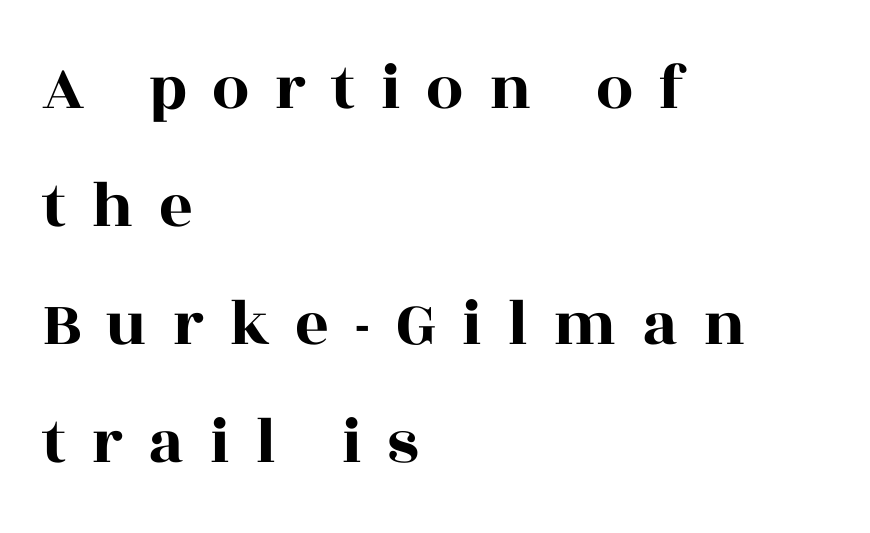
Q: Is the text italic (slanted)? A: No, it is upright.
Q: Is the typeface a serif or a sans-serif typeface? A: Serif.
Q: Is the text underlined? A: No.
Q: How is the paragraph aligned? A: Left-aligned.
Q: Is the spacing between letters normal or unusually wide? A: Unusually wide.
Q: Width (condensed, normal, or wide)? A: Wide.
Q: x-height? A: Large.
Q: Monospaced? A: No.
